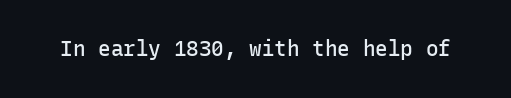
{"italic": "no", "bold": "semi", "underline": "no", "letter_spacing": "normal", "letter_spacing_em": 0.0, "glyph_px": 21}
